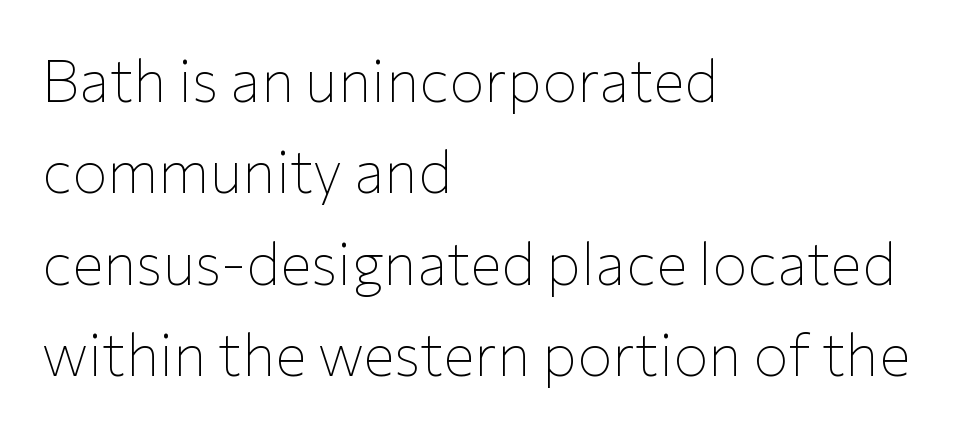
The image shows 59 px thin sans-serif type, upright; set left-aligned, normal line spacing (1.55x), normal letter spacing, not underlined; low stroke contrast and a medium x-height.
